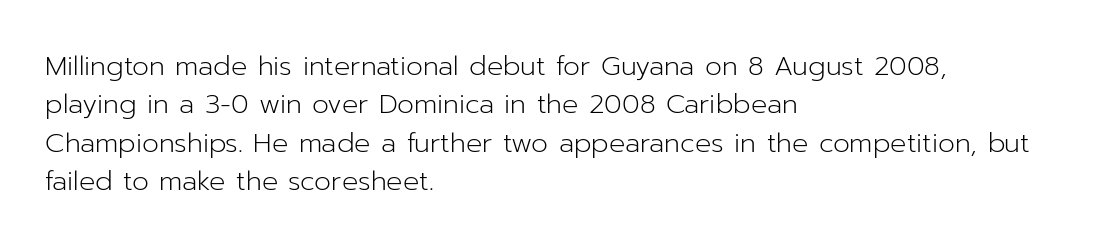
The image shows 27 px text type, upright; set left-aligned, normal line spacing (1.42x), normal letter spacing, not underlined.
